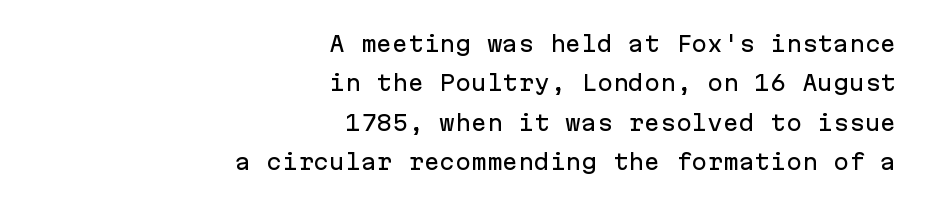
Descenders are the only things crossing below the line. In CSS terms this would be text-align: right. Caption: standard tracking, unaltered. This is the regular roman posture of the typeface.
